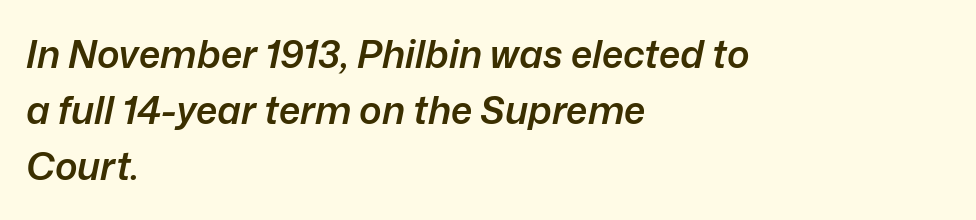
Q: Is the text bold? A: Semi-bold.
Q: Is the text italic (slanted)? A: Yes, it leans right by about 12 degrees.
Q: Is the text underlined? A: No.
Q: How is the paragraph aligned? A: Left-aligned.
Q: Is the spacing between letters normal or unusually wide? A: Normal.
Q: Is the spacing between lines tight, normal or loose? A: Normal.
Q: Width (condensed, normal, or wide)? A: Normal.
Q: Stroke contrast? A: Low.
Q: x-height? A: Medium.
Q: Monospaced? A: No.
